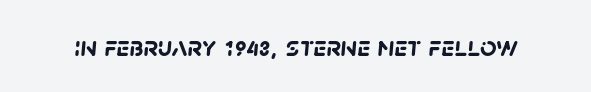
Q: Is the text bold? A: Yes.
Q: Is the typeface a serif or a sans-serif typeface? A: Sans-serif.
Q: Is the text underlined? A: No.
Q: Is the spacing between letters normal or unusually wide? A: Normal.
Q: Width (condensed, normal, or wide)? A: Normal.
Q: Stroke contrast? A: Low.
Q: x-height? A: Large.
Q: Monospaced? A: No.
